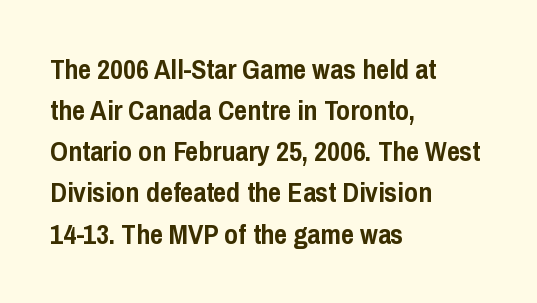
The image shows 28 px semibold, condensed sans-serif type, upright; set left-aligned, normal line spacing (1.47x), normal letter spacing, not underlined; low stroke contrast and a medium x-height.
